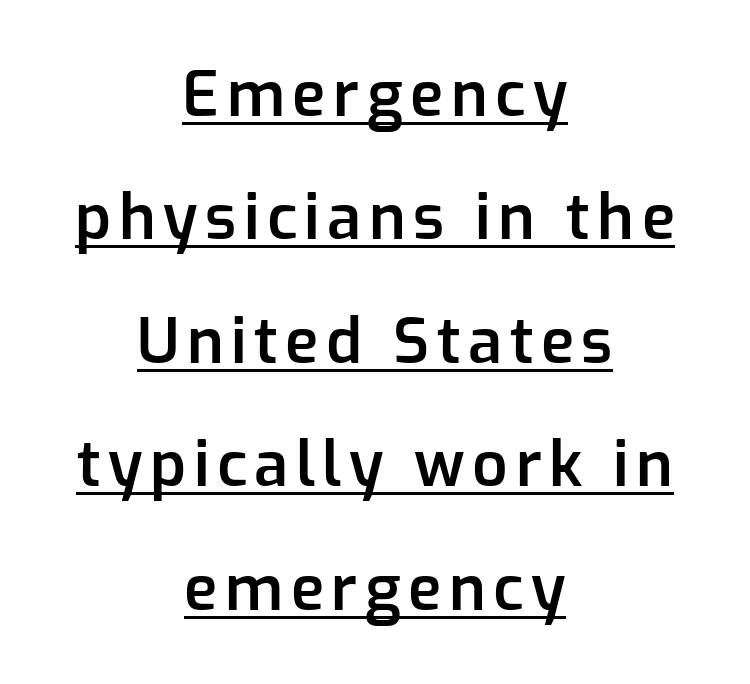
Tall strokes in this sample are plumb rather than angled. Think of a printed novel: that variable character pitch is what you see here. The passage shown is typeset with a sans-serif family. Honestly, the rows look like they've been pulled way apart. The setting favours the middle, as headings and verse often do. Its strokes are somewhat broadened, the hallmark of semibold type.
